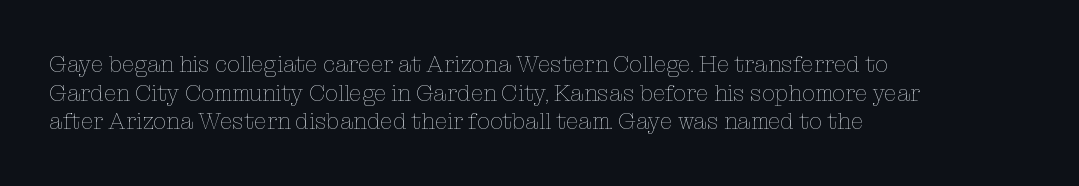
Beneath every word, the page is bare. On a weight scale, this lands at 450 or below. Look at the tracking — it's just the regular setting, nothing added. The typesetter chose a ragged-right arrangement here. Upright lettering throughout.
